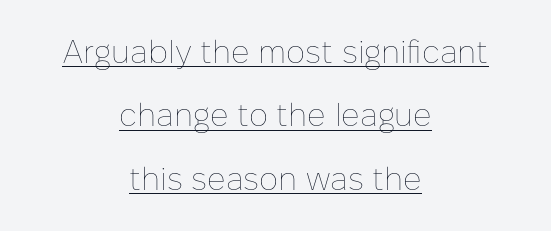
The image shows 32 px thin type, upright; set centered, loose line spacing (1.98x), normal letter spacing, underlined; low stroke contrast and a medium x-height.
